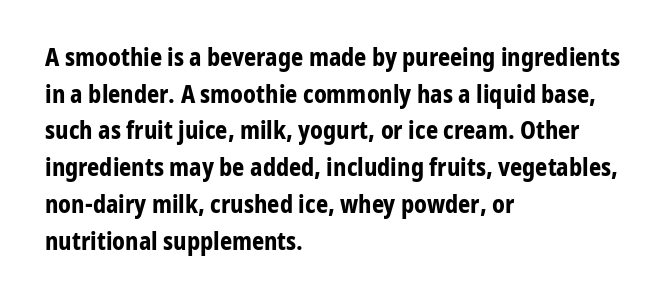
{"italic": "no", "bold": "yes", "underline": "no", "align": "left", "line_spacing": "normal", "line_spacing_ratio": 1.53, "letter_spacing": "normal", "letter_spacing_em": 0.0, "glyph_px": 24}
